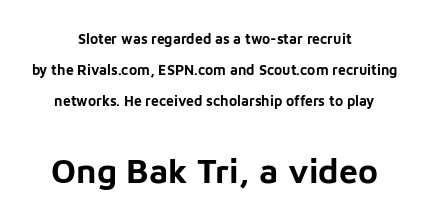
Classification — sans serif. Heavy-handed strokes throughout: this text is bold. Baseline-to-baseline distance is far greater than the letter height. Which of the two is more prominent by size? The second, at the bottom. The lettering stays uniformly vertical, giving the passage a roman look. Has an underline been added? It has not.
